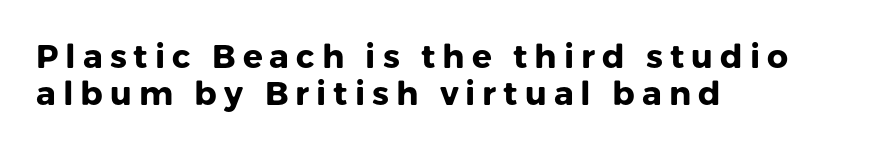
The words here are not underlined. All the whitespace from short lines collects on the right. Designer's note — italics off, roman on. The block of text is dense from top to bottom, with scant space between rows. Look at the stroke-to-counter ratio: heavy, a bold.
